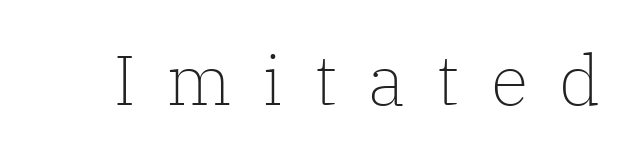
The characters are drawn with everyday or finer stroke widths. Font category for this specimen: serif. No italicization has been applied; the sample stays upright. Bare-footed words on every line. The gaps between neighbouring characters are conspicuously large. Proportional: the letters do not fall into vertical columns.
